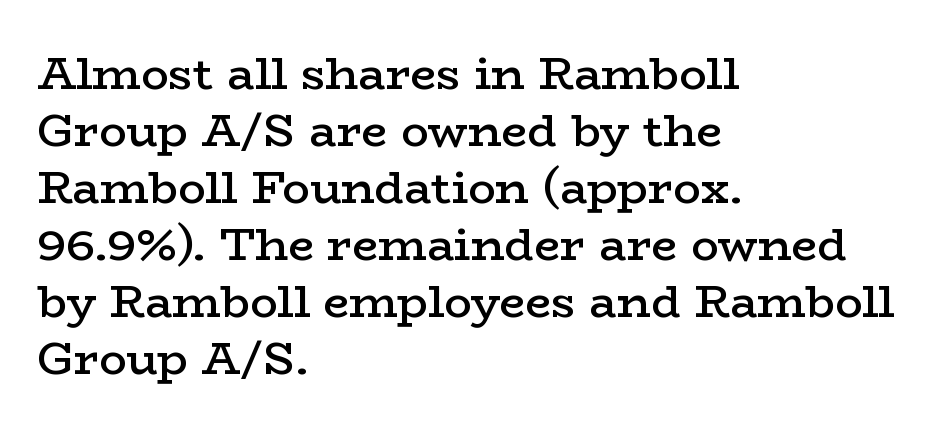
Is this a fixed-width face? No — the glyphs have proportional, varying widths. Italic: no, the glyphs are upright roman. The characters display serif detailing at their extremities. Check under the words: just untouched page. Each word holds together tightly as a unit, with standard inter-letter gaps. Left-aligned paragraph, ragged on the right.
